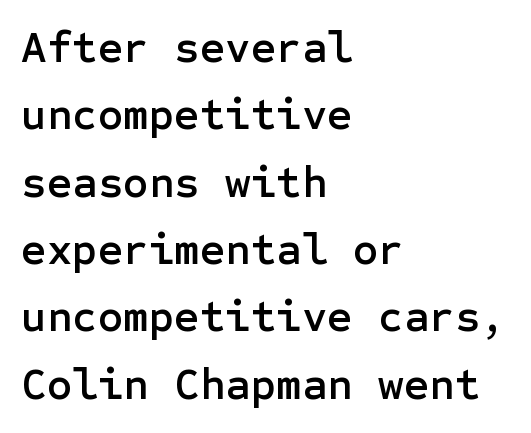
{"serif": "no", "italic": "no", "width": "normal", "stroke_contrast": "low", "x_height": "medium", "underline": "no", "align": "left", "line_spacing": "normal", "line_spacing_ratio": 1.53, "letter_spacing": "normal", "letter_spacing_em": 0.0, "glyph_px": 44}
